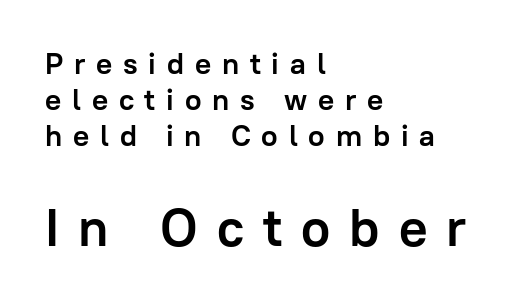
Q: Is the text bold? A: Yes.
Q: Is the text italic (slanted)? A: No, it is upright.
Q: Is the typeface a serif or a sans-serif typeface? A: Sans-serif.
Q: Is the text underlined? A: No.
Q: How is the paragraph aligned? A: Left-aligned.
Q: Is the spacing between letters normal or unusually wide? A: Unusually wide.
Q: Which block of text is set in a larger size, the first (top) or the second (bottom)? A: The second (bottom) one.
Q: Width (condensed, normal, or wide)? A: Normal.
Q: Stroke contrast? A: Low.
Q: x-height? A: Medium.
Q: Monospaced? A: No.
